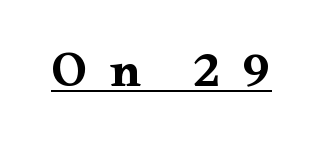
Q: Is the text bold? A: Yes.
Q: Is the text italic (slanted)? A: No, it is upright.
Q: Is the typeface a serif or a sans-serif typeface? A: Serif.
Q: Is the text underlined? A: Yes.
Q: Is the spacing between letters normal or unusually wide? A: Unusually wide.
Q: Width (condensed, normal, or wide)? A: Wide.
Q: Stroke contrast? A: Medium.
Q: x-height? A: Small.
Q: Monospaced? A: No.
